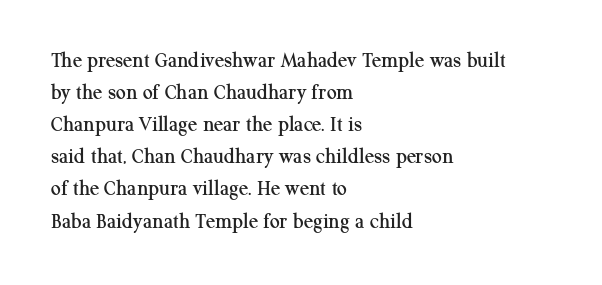
Q: Is the text italic (slanted)? A: No, it is upright.
Q: Is the text underlined? A: No.
Q: How is the paragraph aligned? A: Left-aligned.
Q: Is the spacing between letters normal or unusually wide? A: Normal.
Q: Is the spacing between lines tight, normal or loose? A: Normal.
